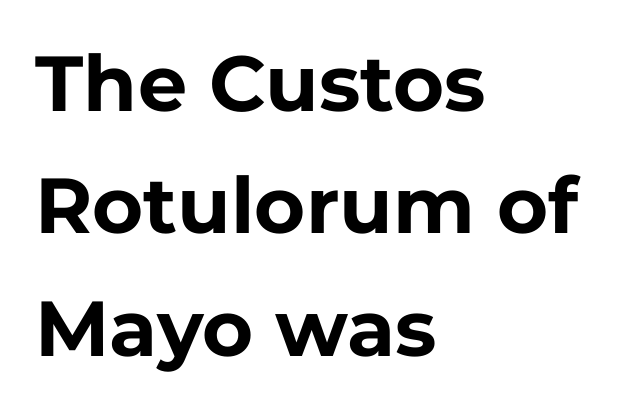
Q: Is the text bold? A: Yes.
Q: Is the text italic (slanted)? A: No, it is upright.
Q: Is the typeface a serif or a sans-serif typeface? A: Sans-serif.
Q: Is the text underlined? A: No.
Q: How is the paragraph aligned? A: Left-aligned.
Q: Is the spacing between letters normal or unusually wide? A: Normal.
Q: Is the spacing between lines tight, normal or loose? A: Normal.
Q: Width (condensed, normal, or wide)? A: Normal.
Q: Stroke contrast? A: Low.
Q: x-height? A: Medium.
Q: Monospaced? A: No.
